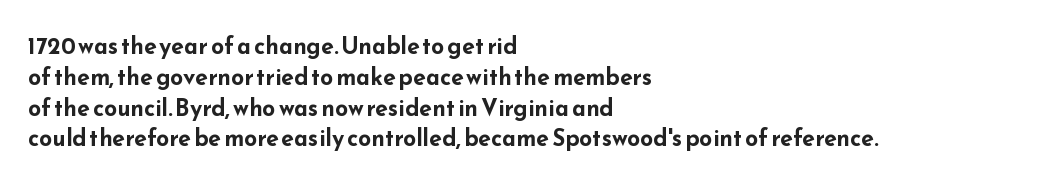
It's the straight-up-and-down kind of type. Descender tails drop into unmarked territory. Weight check: bold — yes, fully. Line beginnings align vertically; line endings do not.
